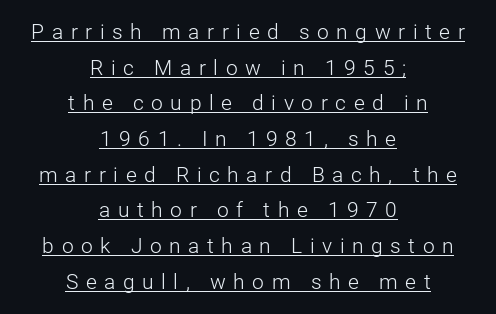
The image shows 21 px text type, upright; set centered, normal line spacing (1.7x), unusually wide letter spacing (+0.36 em), underlined.
